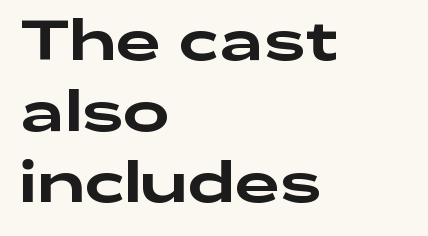
Does the copy run flush right? No — it runs flush left. This sample has the flowing, uneven cadence of proportional lettering. The lettering holds an erect, upright posture throughout. I'd call this a sans setting — the letters go barefoot. The block of text has a typical density, with ordinary space between rows.
